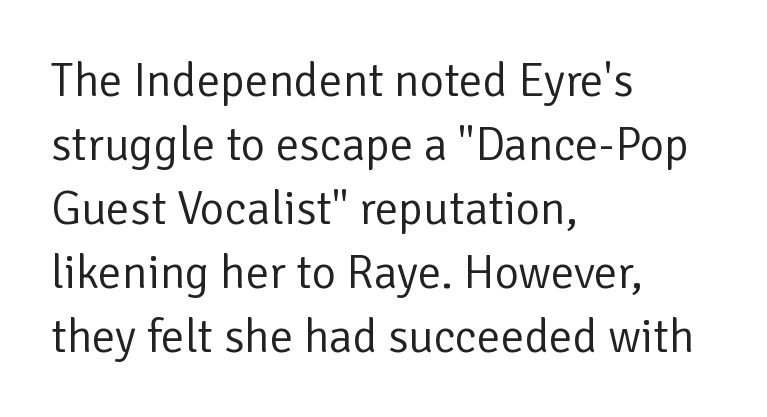
{"serif": "no", "italic": "no", "bold": "no", "weight": "regular", "width": "normal", "stroke_contrast": "low", "x_height": "medium", "monospaced": "no", "underline": "no", "align": "left", "line_spacing": "normal", "line_spacing_ratio": 1.36, "letter_spacing": "normal", "letter_spacing_em": 0.0, "glyph_px": 47}
